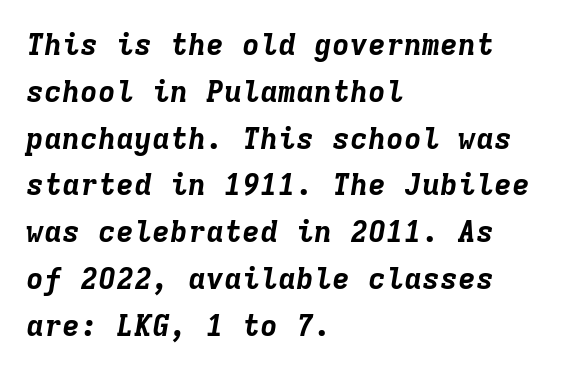
The glyphs look as if they've been sheared to an angle. Observe the ordinary spacing: letters are neighbours, not strangers. The words here are not underlined. The block of text has a typical density, with ordinary space between rows. Is this a fixed-width face? Yes — each glyph sits in an identical cell. Does the weight exceed regular? Yes, all the way to bold.
